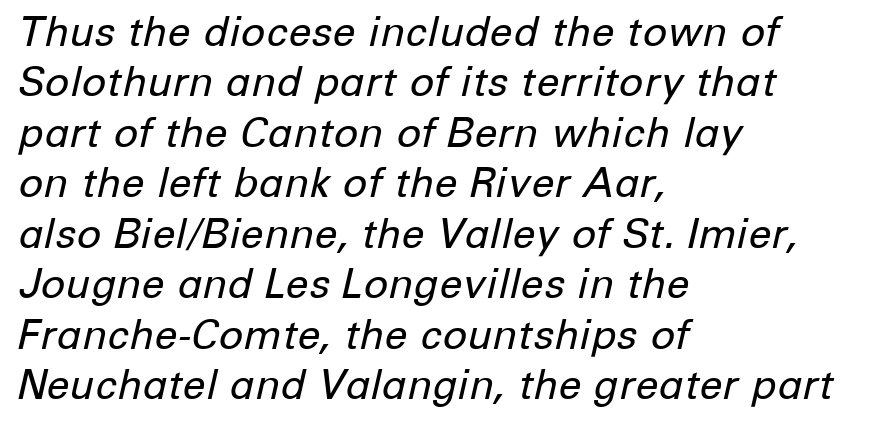
Q: Is the text bold? A: No.
Q: Is the text italic (slanted)? A: Yes, it leans right by about 12 degrees.
Q: Is the text underlined? A: No.
Q: How is the paragraph aligned? A: Left-aligned.
Q: Is the spacing between letters normal or unusually wide? A: Normal.
Q: Width (condensed, normal, or wide)? A: Normal.
Q: Stroke contrast? A: Low.
Q: x-height? A: Medium.
Q: Monospaced? A: No.
